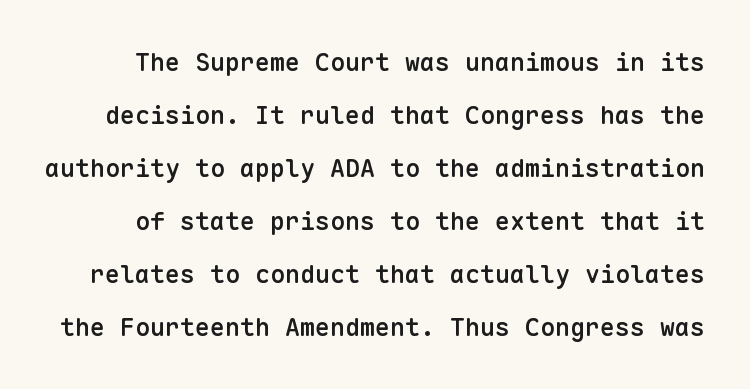
Q: Is the text bold? A: Semi-bold.
Q: Is the text italic (slanted)? A: No, it is upright.
Q: Is the text underlined? A: No.
Q: Is the spacing between letters normal or unusually wide? A: Normal.
Q: Is the spacing between lines tight, normal or loose? A: Loose.
